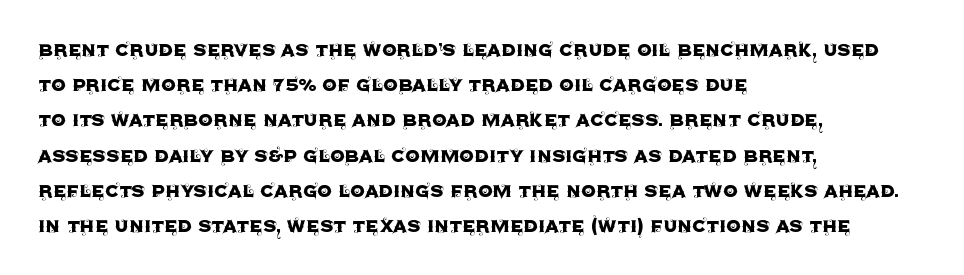
The image shows 23 px text type, upright; set left-aligned, normal line spacing (1.53x), normal letter spacing, not underlined.
